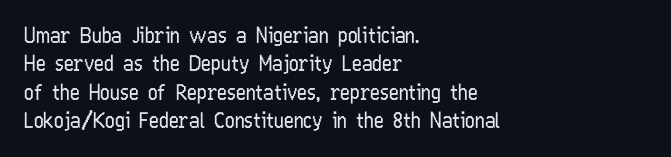
The image shows 21 px text type, upright; set left-aligned, normal line spacing (1.35x), normal letter spacing, not underlined.
